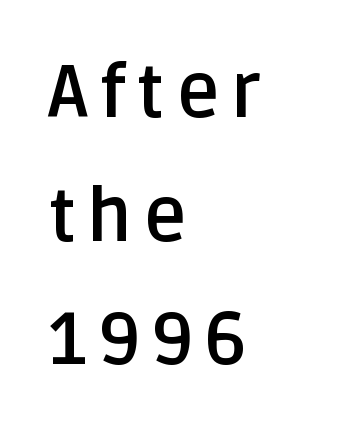
Q: Is the text bold? A: Yes.
Q: Is the text italic (slanted)? A: No, it is upright.
Q: Is the typeface a serif or a sans-serif typeface? A: Sans-serif.
Q: Is the text underlined? A: No.
Q: How is the paragraph aligned? A: Left-aligned.
Q: Is the spacing between lines tight, normal or loose? A: Normal.
Q: Width (condensed, normal, or wide)? A: Normal.
Q: Stroke contrast? A: Low.
Q: x-height? A: Large.
Q: Monospaced? A: No.
